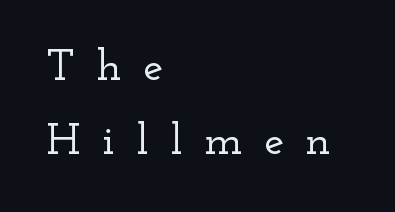
Is the block centered? No — it sits flush against the left margin. Note the varied advance widths — an 'i' is clearly narrower than an 'm'. Posture: vertical. The text was rendered using a seriffed face with decorative stroke endings. The face used here is rendered with a markedly widened letterfit. Only glyphs here, with clear space below each row.
